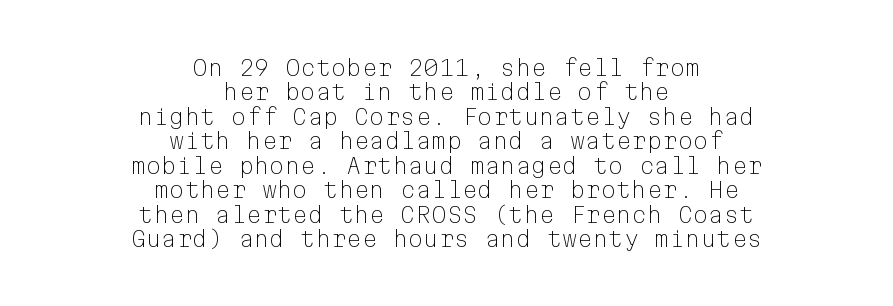
{"italic": "no", "bold": "no", "underline": "no", "align": "center", "line_spacing": "tight", "line_spacing_ratio": 1.11, "letter_spacing": "normal", "letter_spacing_em": 0.0, "glyph_px": 22}
